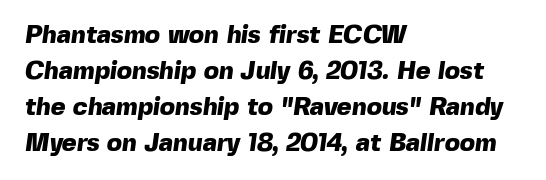
Q: Is the text bold? A: Yes.
Q: Is the text underlined? A: No.
Q: How is the paragraph aligned? A: Left-aligned.
Q: Is the spacing between letters normal or unusually wide? A: Normal.
Q: Is the spacing between lines tight, normal or loose? A: Normal.
